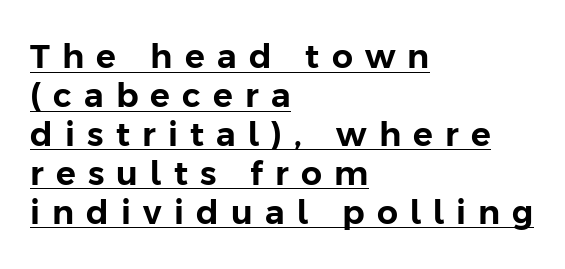
{"serif": "no", "italic": "no", "width": "normal", "stroke_contrast": "low", "x_height": "medium", "monospaced": "no", "underline": "yes", "align": "left", "line_spacing_ratio": 1.18, "letter_spacing": "wide", "letter_spacing_em": 0.37, "glyph_px": 33}
